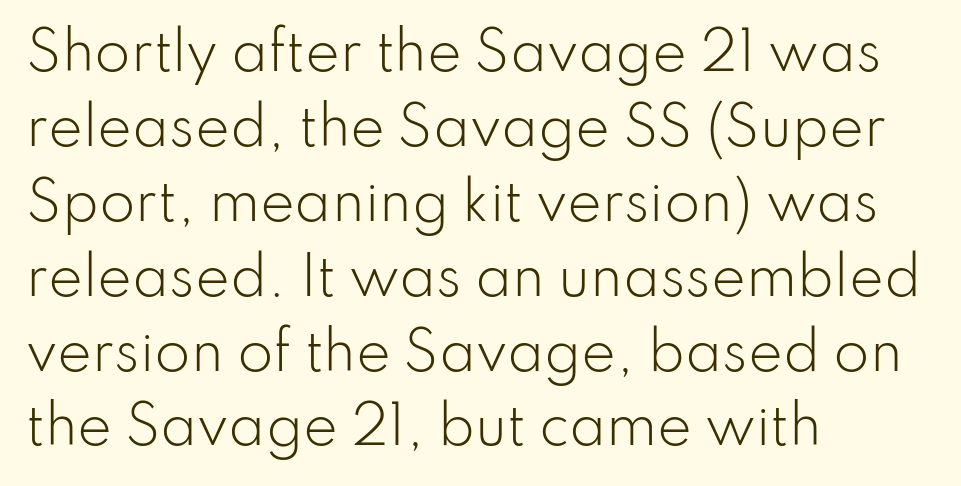
{"serif": "no", "italic": "no", "bold": "no", "weight": "light", "width": "normal", "stroke_contrast": "low", "x_height": "small", "monospaced": "no", "underline": "no", "align": "left", "line_spacing": "normal", "line_spacing_ratio": 1.44, "letter_spacing": "normal", "letter_spacing_em": 0.0, "glyph_px": 52}
